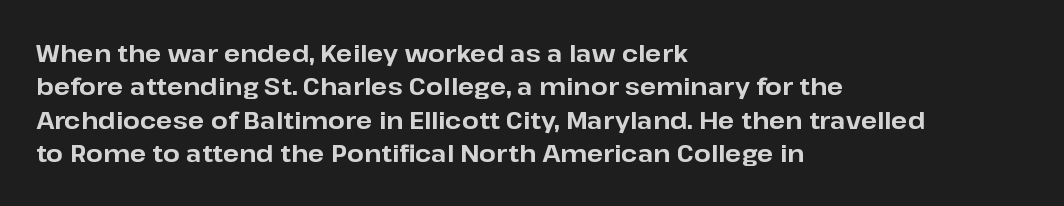
The image shows 24 px bold type, upright; set left-aligned, normal line spacing (1.39x), normal letter spacing, not underlined.
